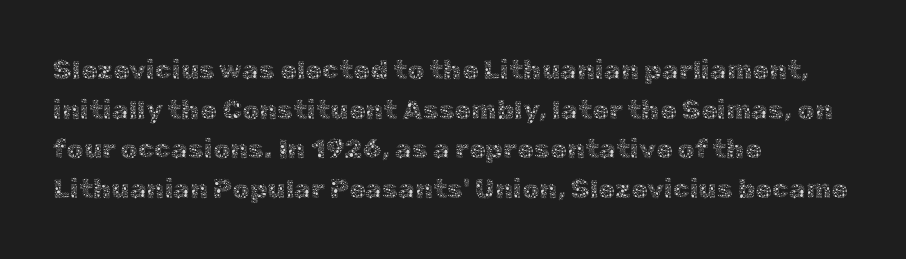
Notice how descenders clear the ascenders below comfortably — that's standard leading. Inter-character spacing is left at the font's built-in metrics. Bare-footed words on every line. The strokes are not fattened; the text isn't bold. A student would call this left alignment; a typographer would say flush left, rag right.
